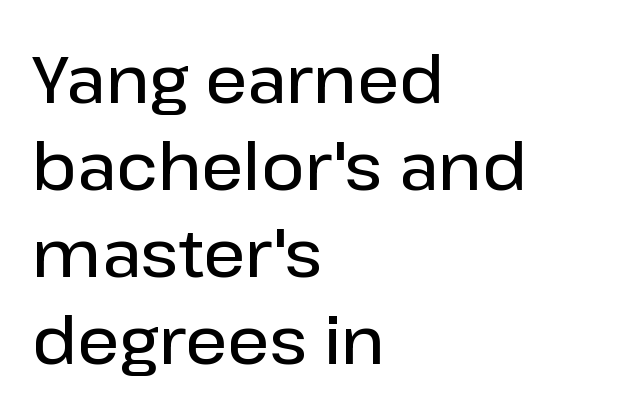
The image shows 66 px semibold sans-serif type, upright; set left-aligned, normal line spacing (1.32x), normal letter spacing, not underlined; low stroke contrast and a medium x-height.
